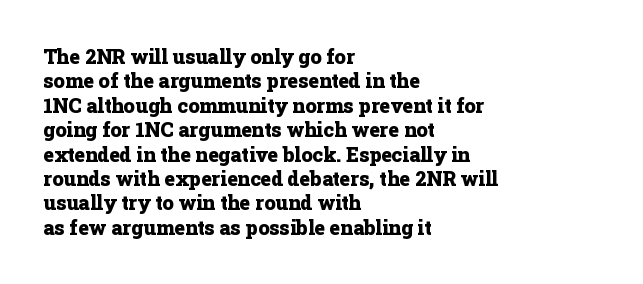
{"italic": "no", "bold": "yes", "underline": "no", "align": "left", "line_spacing_ratio": 1.22, "letter_spacing": "normal", "letter_spacing_em": 0.0, "glyph_px": 20}
